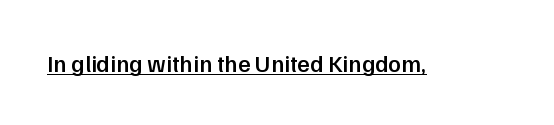
Designer's note — italics off, roman on. The horizontal fit of the characters is conventional and even. Is there an underline? Yes — a line sits under the letters. The characters look somewhat weighty, a semibold short of true bold.
